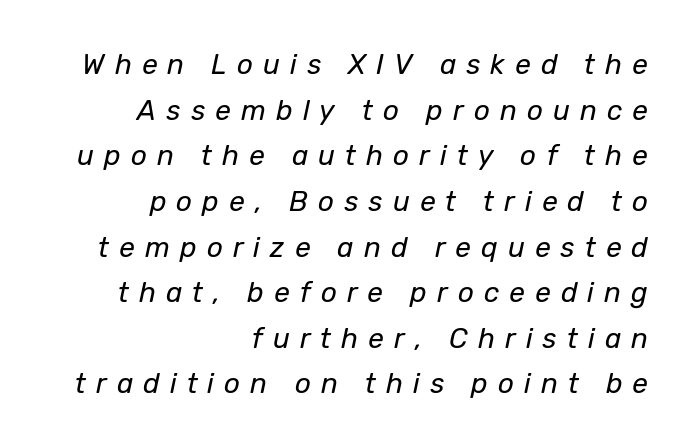
{"italic": "yes", "lean": "right", "slant_degrees": 12, "bold": "no", "weight": "regular", "width": "normal", "stroke_contrast": "low", "x_height": "medium", "monospaced": "no", "underline": "no", "align": "right", "line_spacing": "normal", "line_spacing_ratio": 1.63, "letter_spacing": "wide", "letter_spacing_em": 0.36, "glyph_px": 28}
